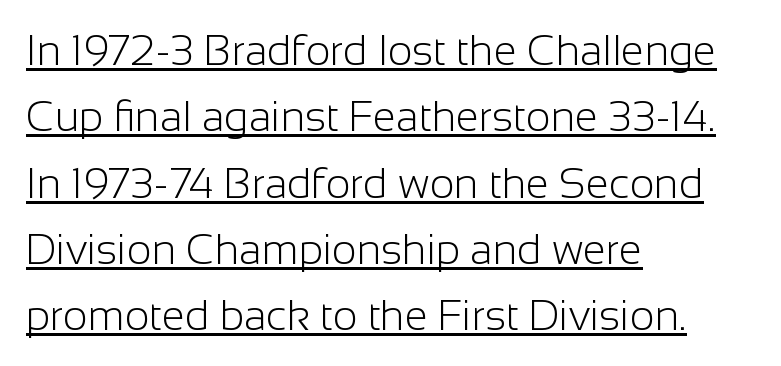
Q: Is the text bold? A: No.
Q: Is the text italic (slanted)? A: No, it is upright.
Q: Is the typeface a serif or a sans-serif typeface? A: Sans-serif.
Q: Is the text underlined? A: Yes.
Q: How is the paragraph aligned? A: Left-aligned.
Q: Is the spacing between letters normal or unusually wide? A: Normal.
Q: Is the spacing between lines tight, normal or loose? A: Normal.
Q: Width (condensed, normal, or wide)? A: Normal.
Q: Stroke contrast? A: Low.
Q: x-height? A: Medium.
Q: Monospaced? A: No.
